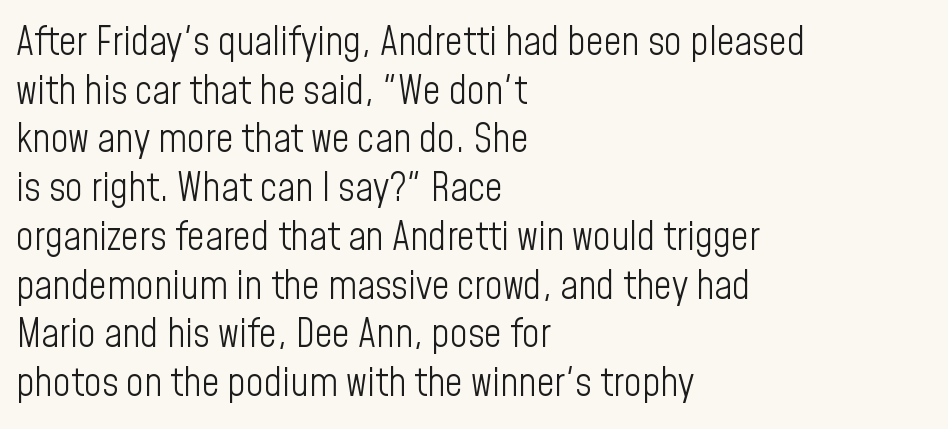
The image shows 39 px light, condensed sans-serif type, upright; set left-aligned, normal line spacing (1.25x), normal letter spacing, not underlined; low stroke contrast and a medium x-height.
